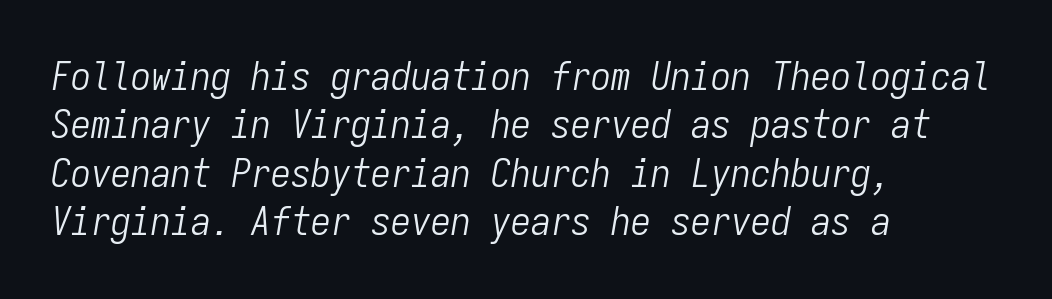
Q: Is the text bold? A: No.
Q: Is the text italic (slanted)? A: Yes, it leans right by about 9 degrees.
Q: Is the text underlined? A: No.
Q: How is the paragraph aligned? A: Left-aligned.
Q: Is the spacing between letters normal or unusually wide? A: Normal.
Q: Width (condensed, normal, or wide)? A: Condensed.
Q: Stroke contrast? A: Low.
Q: x-height? A: Medium.
Q: Monospaced? A: Yes.
